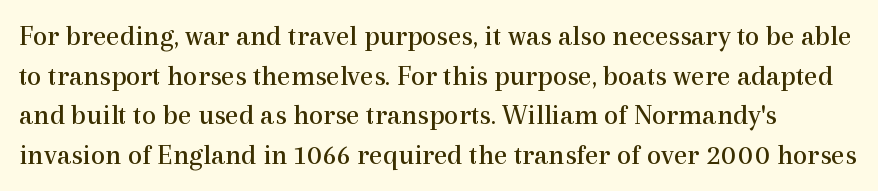
Q: Is the text bold? A: No.
Q: Is the text italic (slanted)? A: No, it is upright.
Q: Is the typeface a serif or a sans-serif typeface? A: Serif.
Q: Is the text underlined? A: No.
Q: Is the spacing between letters normal or unusually wide? A: Normal.
Q: Is the spacing between lines tight, normal or loose? A: Normal.
Q: Width (condensed, normal, or wide)? A: Normal.
Q: x-height? A: Medium.
Q: Monospaced? A: No.
